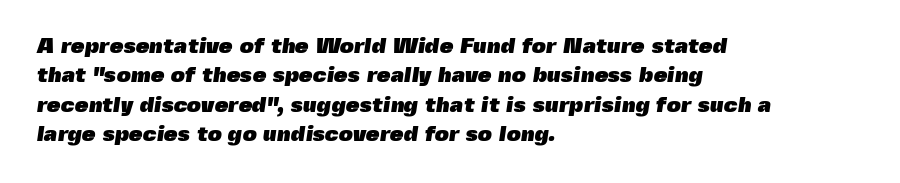
The passage shown has conventional tracking throughout. Bare-footed words on every line. These lines are set flush left with a ragged right edge. A normal amount of white space separates one row of letters from the next. Summary of weight: heavy, a full bold.
